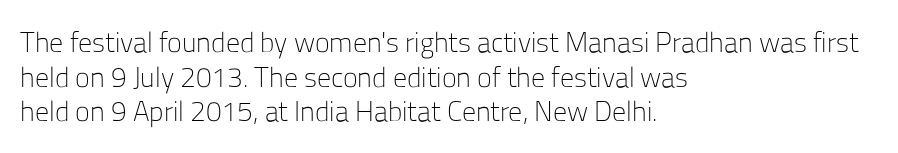
Inter-character spacing is left at the font's built-in metrics. The cut favours lightness, reaching ordinary text weight at its darkest. The face used here is a sans, in the tradition of grotesques and geometrics. The lines in this sample share a left origin and differ only in where they stop.
